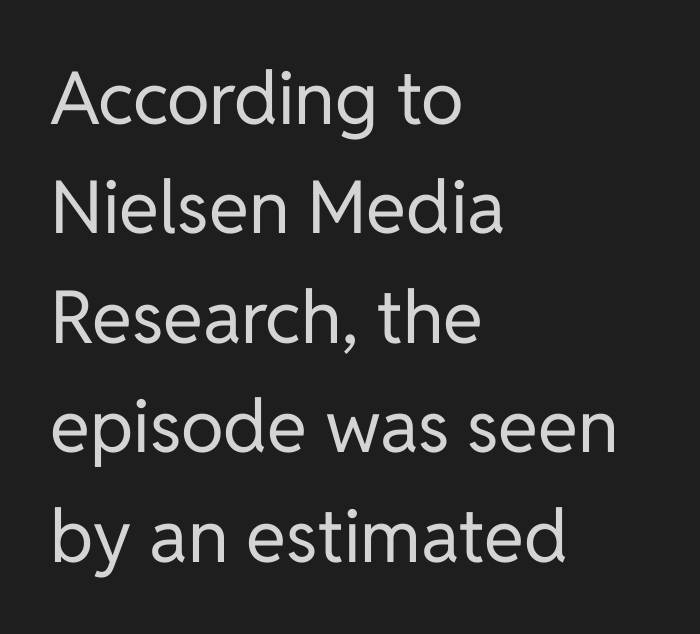
{"serif": "no", "italic": "no", "bold": "no", "weight": "regular", "width": "normal", "stroke_contrast": "low", "x_height": "medium", "monospaced": "no", "underline": "no", "align": "left", "line_spacing": "normal", "line_spacing_ratio": 1.5, "letter_spacing": "normal", "letter_spacing_em": 0.0, "glyph_px": 73}
